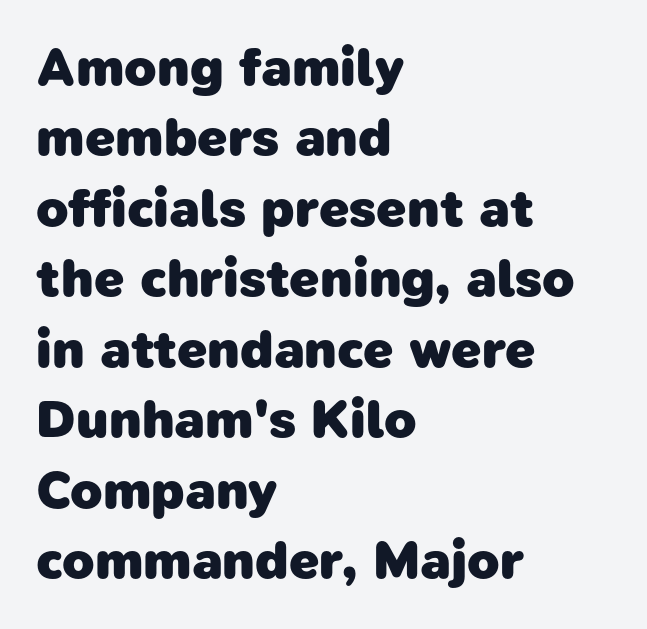
Q: Is the text bold? A: Yes.
Q: Is the typeface a serif or a sans-serif typeface? A: Sans-serif.
Q: Is the text underlined? A: No.
Q: How is the paragraph aligned? A: Left-aligned.
Q: Is the spacing between letters normal or unusually wide? A: Normal.
Q: Is the spacing between lines tight, normal or loose? A: Normal.
Q: Width (condensed, normal, or wide)? A: Normal.
Q: Stroke contrast? A: Low.
Q: x-height? A: Medium.
Q: Monospaced? A: No.
